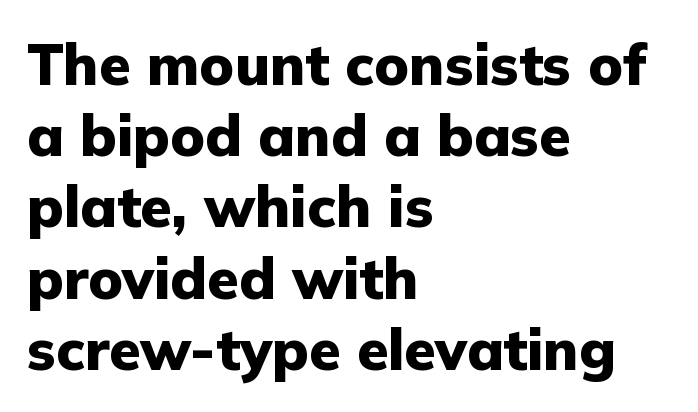
Caption: standard tracking, unaltered. The rendering uses a bold face; every stroke is thick and dark. Where is the straight margin? On the left. This sample has the flowing, uneven cadence of proportional lettering. Regular leading.
